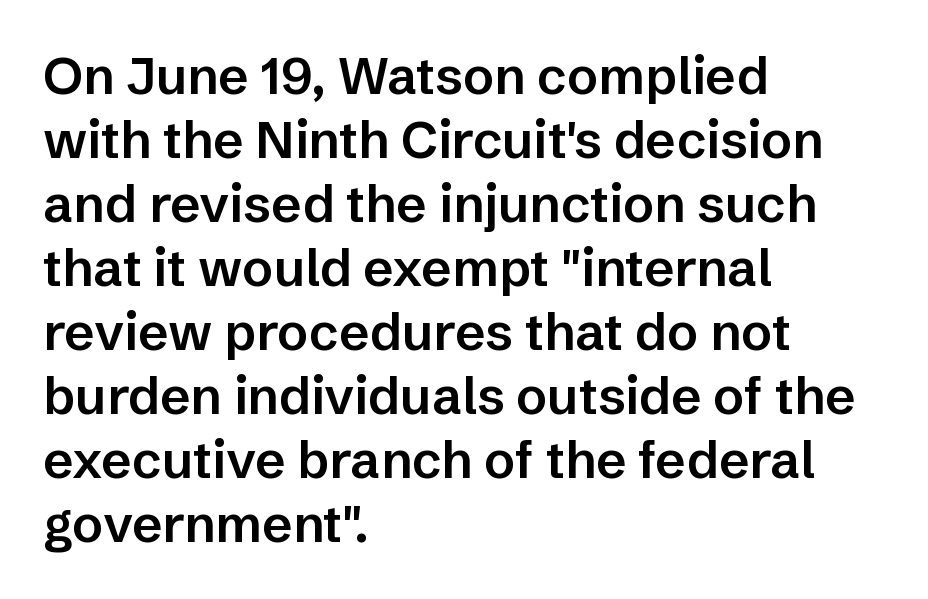
{"serif": "no", "italic": "no", "bold": "semi", "weight": "semibold", "width": "normal", "stroke_contrast": "low", "x_height": "medium", "monospaced": "no", "underline": "no", "align": "left", "line_spacing_ratio": 1.23, "letter_spacing": "normal", "letter_spacing_em": 0.0, "glyph_px": 52}
